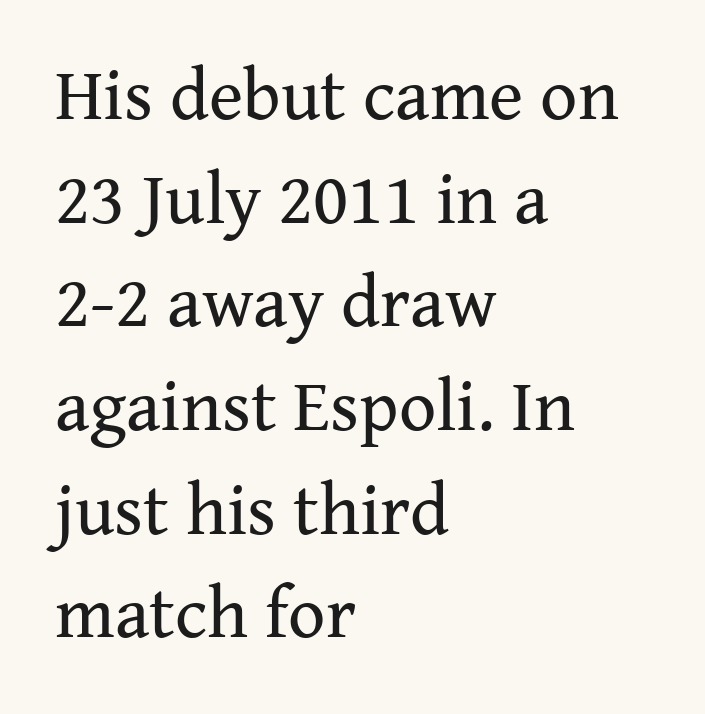
The characters display serif detailing at their extremities. Check the space under the baseline: it is left empty. Short and long lines alike share a common starting point at left. Is this a heavy cut? Hardly; it is regular or lighter. In terms of leading, this rendering sits right in the middle.
